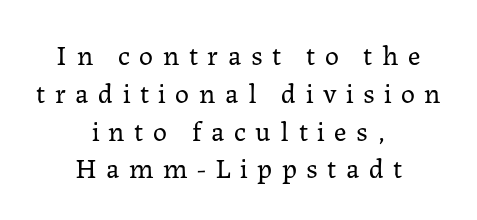
Q: Is the text bold? A: No.
Q: Is the text italic (slanted)? A: No, it is upright.
Q: Is the typeface a serif or a sans-serif typeface? A: Serif.
Q: Is the text underlined? A: No.
Q: How is the paragraph aligned? A: Centered.
Q: Is the spacing between letters normal or unusually wide? A: Unusually wide.
Q: Is the spacing between lines tight, normal or loose? A: Normal.
Q: Width (condensed, normal, or wide)? A: Normal.
Q: Stroke contrast? A: Low.
Q: x-height? A: Medium.
Q: Monospaced? A: No.
